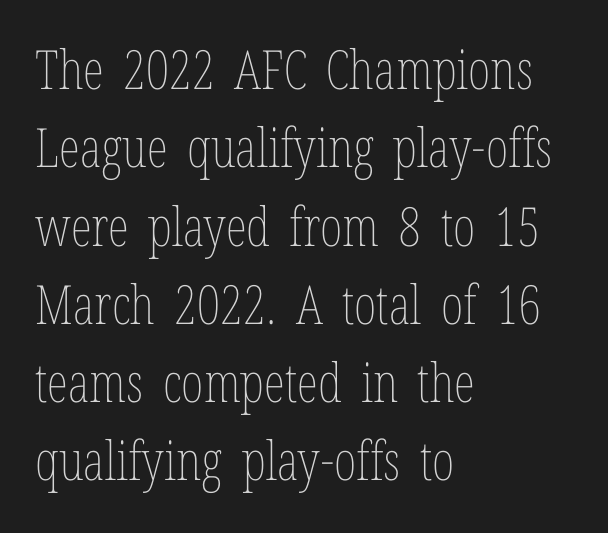
Line starts are locked; line ends wander. How would I describe the line gaps? Plain and ordinary. Posture: straight, roman, zero tilt. The gaps between neighbouring characters are ordinary and unremarkable.
